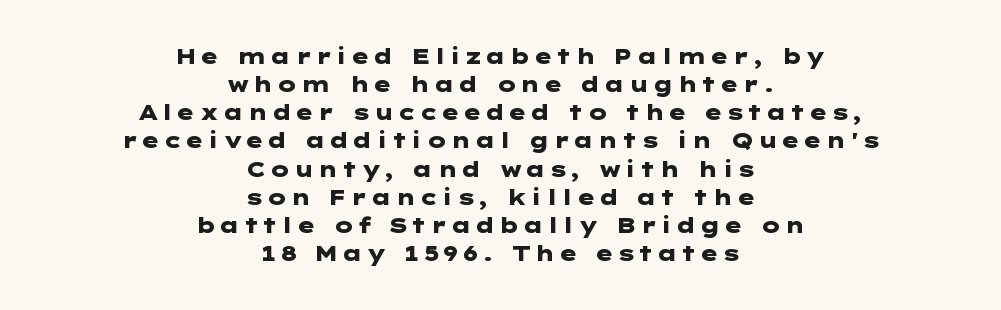
{"italic": "no", "bold": "yes", "underline": "no", "align": "center", "line_spacing": "normal", "line_spacing_ratio": 1.34, "glyph_px": 21}
